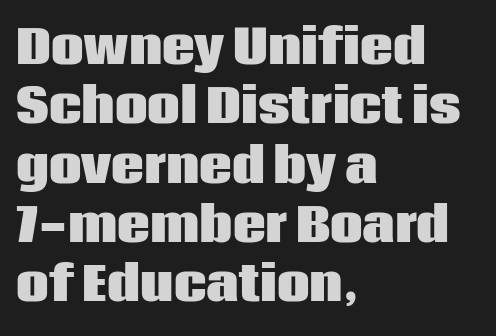
Q: Is the text bold? A: Yes.
Q: Is the text italic (slanted)? A: No, it is upright.
Q: Is the typeface a serif or a sans-serif typeface? A: Sans-serif.
Q: Is the text underlined? A: No.
Q: How is the paragraph aligned? A: Left-aligned.
Q: Is the spacing between letters normal or unusually wide? A: Normal.
Q: Is the spacing between lines tight, normal or loose? A: Normal.
Q: Width (condensed, normal, or wide)? A: Normal.
Q: Stroke contrast? A: Low.
Q: x-height? A: Large.
Q: Monospaced? A: No.
